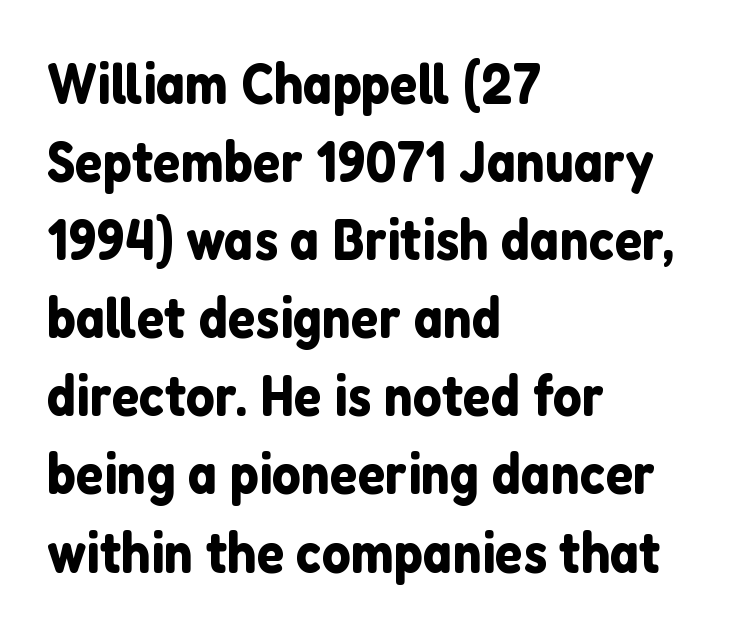
Q: Is the text italic (slanted)? A: No, it is upright.
Q: Is the typeface a serif or a sans-serif typeface? A: Sans-serif.
Q: Is the text underlined? A: No.
Q: How is the paragraph aligned? A: Left-aligned.
Q: Is the spacing between letters normal or unusually wide? A: Normal.
Q: Is the spacing between lines tight, normal or loose? A: Normal.
Q: Width (condensed, normal, or wide)? A: Normal.
Q: Stroke contrast? A: Low.
Q: x-height? A: Medium.
Q: Monospaced? A: No.
